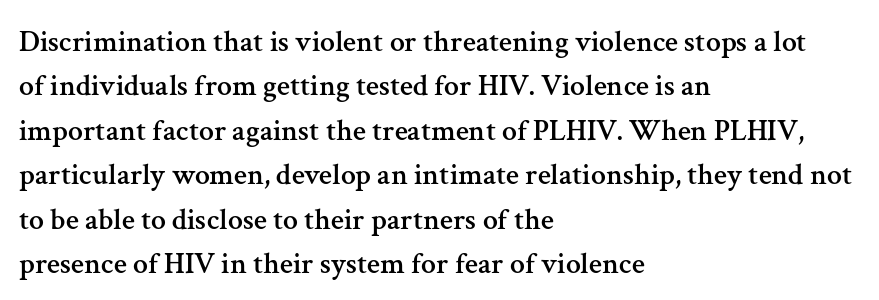
The image shows 30 px serif type, upright; set left-aligned, normal line spacing (1.48x), normal letter spacing, not underlined; medium stroke contrast and a medium x-height.
